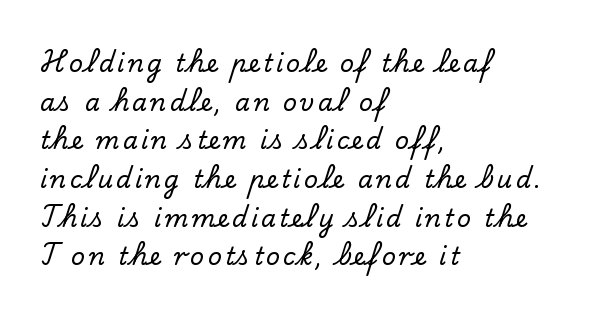
Q: Is the text italic (slanted)? A: Yes.
Q: Is the text underlined? A: No.
Q: How is the paragraph aligned? A: Left-aligned.
Q: Is the spacing between lines tight, normal or loose? A: Normal.
